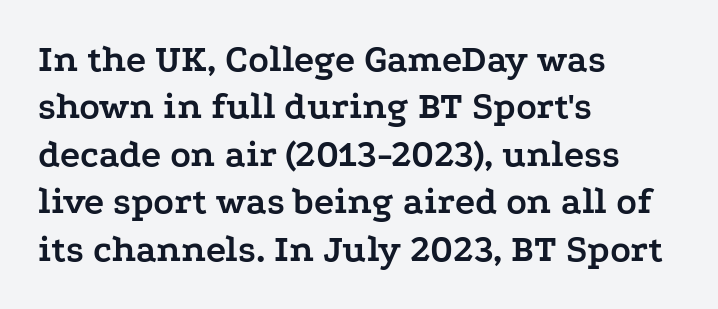
The image shows 38 px semibold, wide serif type, upright; set left-aligned, normal line spacing (1.25x), normal letter spacing, not underlined; low stroke contrast and a medium x-height.
